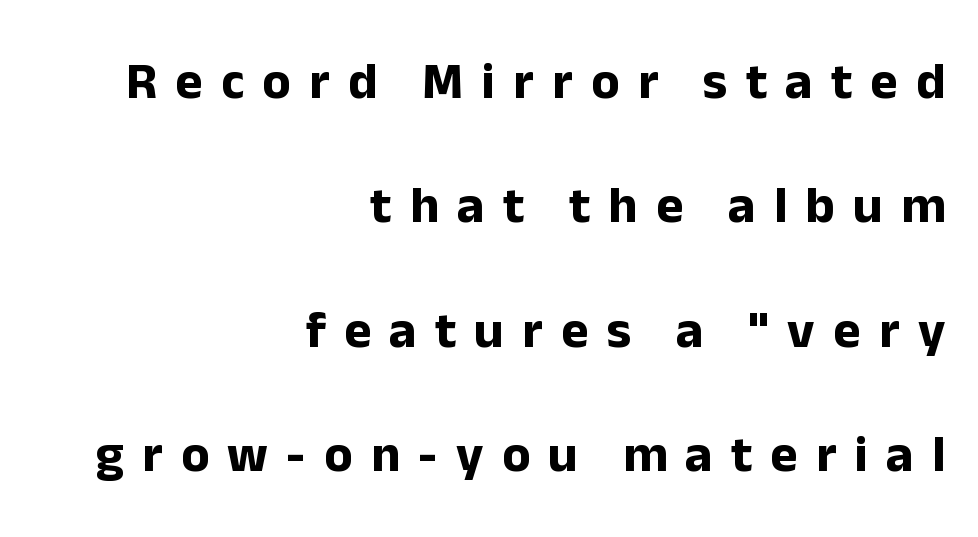
Descenders are the only things crossing below the line. Is the block centered? No — it sits flush against the right margin. A full-strength bold gives these letters their thick strokes. Observe the absence of serifs on each vertical stroke in this sample.
